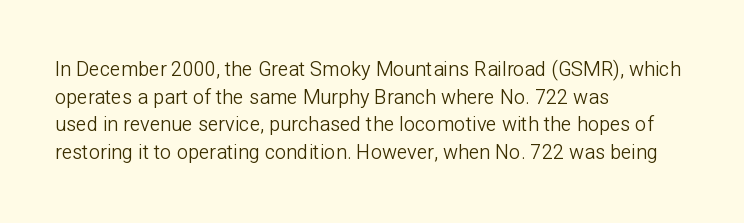
{"italic": "no", "bold": "no", "underline": "no", "align": "left", "line_spacing": "normal", "line_spacing_ratio": 1.38, "letter_spacing": "normal", "letter_spacing_em": 0.0, "glyph_px": 20}
